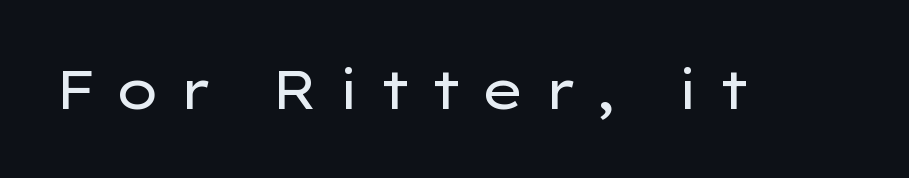
The image shows 54 px regular-weight, wide sans-serif type, upright; set unusually wide letter spacing (+0.33 em), not underlined; low stroke contrast and a medium x-height.
